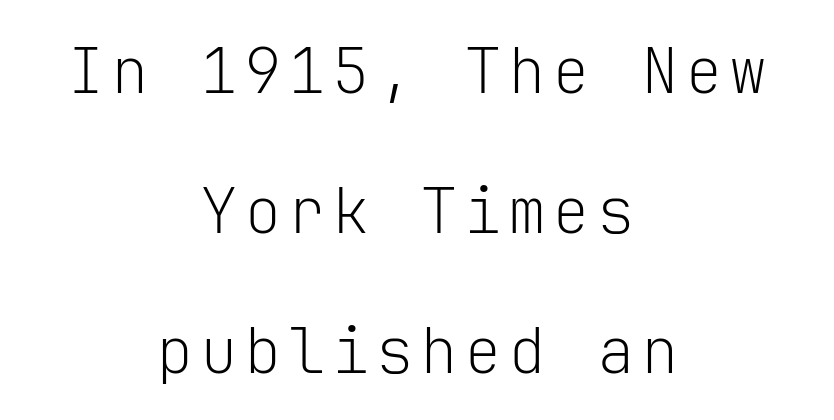
The image shows 63 px light sans-serif type, upright, monospaced; set centered, loose line spacing (2.22x), not underlined; low stroke contrast and a medium x-height.
